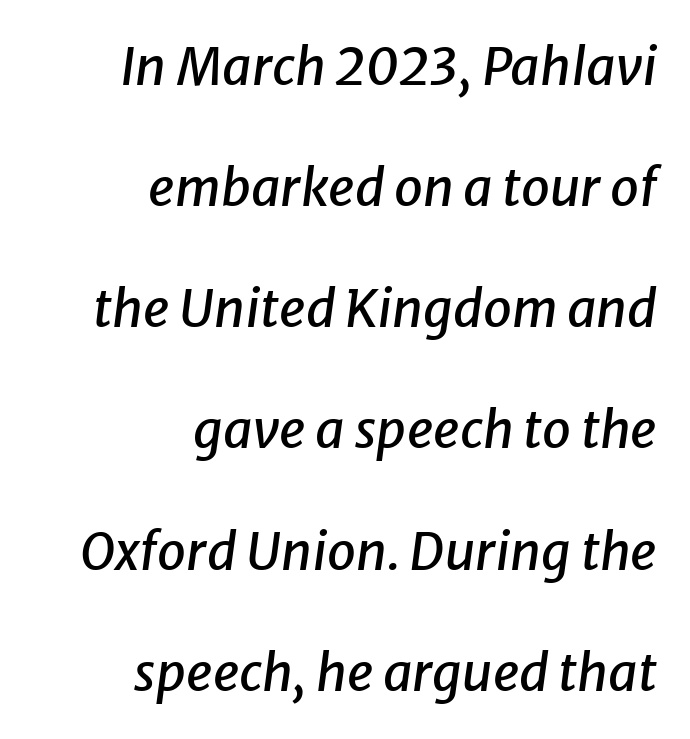
{"italic": "yes", "lean": "right", "slant_degrees": 8, "width": "normal", "stroke_contrast": "low", "x_height": "medium", "monospaced": "no", "underline": "no", "align": "right", "line_spacing": "loose", "line_spacing_ratio": 2.33, "letter_spacing": "normal", "letter_spacing_em": 0.0, "glyph_px": 52}
